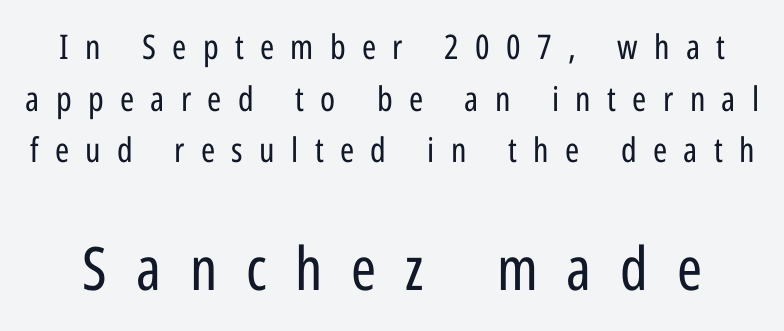
The image shows 60 px regular-weight, condensed sans-serif type, upright; set normal line spacing (1.52x), unusually wide letter spacing (+0.48 em), not underlined; the second (bottom) block is 1.76x larger; low stroke contrast and a medium x-height.
